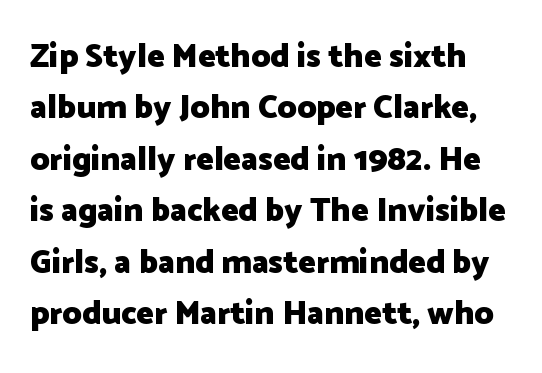
The font family rendered here belongs to the sans-serif group. Chunky letters — that's bold for sure. Think of a printed novel: that variable character pitch is what you see here. The designer left line spacing at the default. Posture: straight, roman, zero tilt. Characters follow at the spacing the type designer built in.
